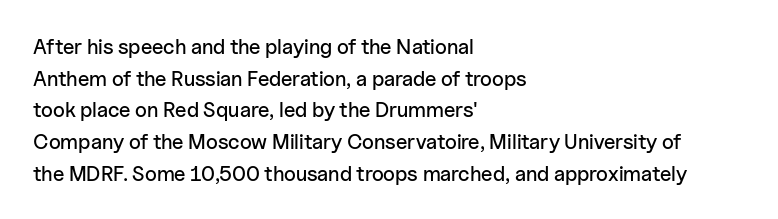
Has an underline been added? It has not. Do the letters lean? They stand straight. Notice how descenders clear the ascenders below comfortably — that's standard leading. The line texture is even and compact thanks to regular tracking.
